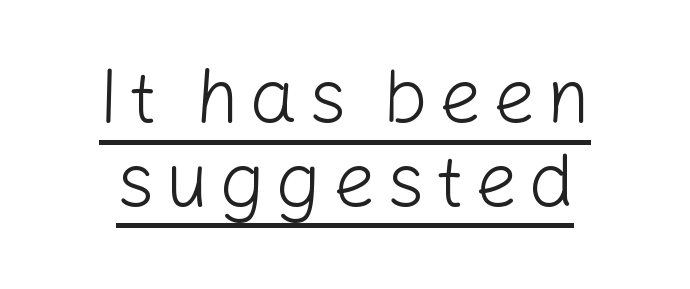
{"serif": "no", "italic": "no", "bold": "no", "weight": "light", "width": "normal", "stroke_contrast": "low", "x_height": "medium", "monospaced": "no", "underline": "yes", "align": "center", "line_spacing": "tight", "line_spacing_ratio": 1.1, "glyph_px": 76}
